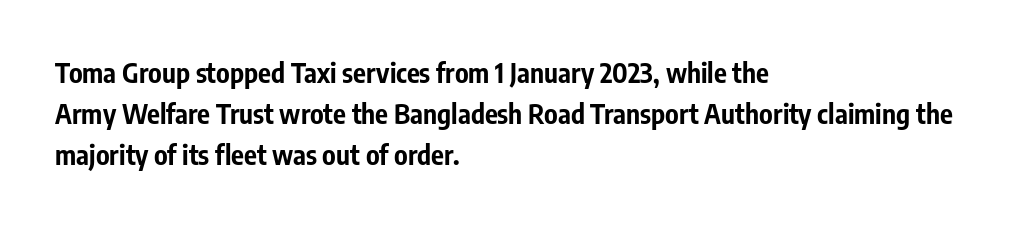
{"italic": "no", "bold": "yes", "underline": "no", "align": "left", "line_spacing": "normal", "line_spacing_ratio": 1.51, "letter_spacing": "normal", "letter_spacing_em": 0.0, "glyph_px": 27}
